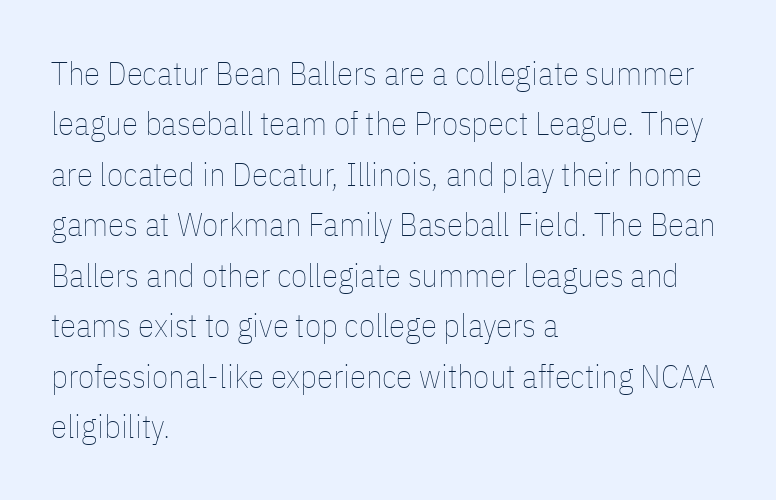
{"italic": "no", "bold": "no", "weight": "thin", "width": "condensed", "stroke_contrast": "low", "x_height": "medium", "monospaced": "no", "underline": "no", "align": "left", "line_spacing": "normal", "line_spacing_ratio": 1.53, "letter_spacing": "normal", "letter_spacing_em": 0.0, "glyph_px": 33}
